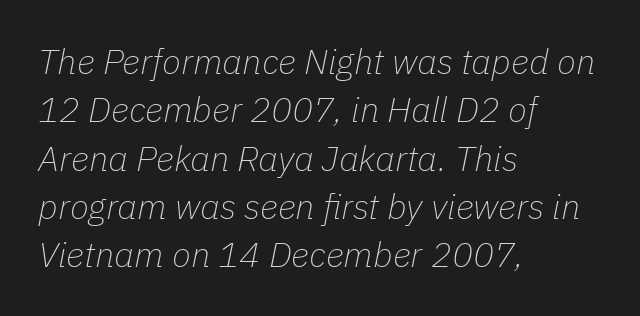
Inter-character spacing is left at the font's built-in metrics. The setting favours the left margin, as ordinary paragraphs usually do. The whole block is typeset with a tilt. Think of a printed novel: that variable character pitch is what you see here.
